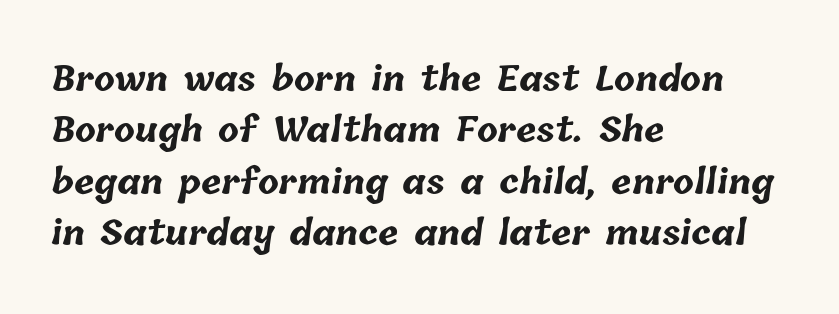
Varying glyph widths throughout — classic text-font behaviour. The sample has been set heavy, in full bold. The passage is arranged the way most books set body copy — flush left. The horizontal fit of the characters is conventional and even. This block has exactly the height ordinary leading produces.
